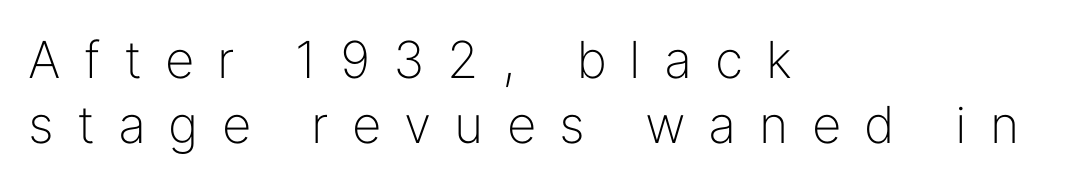
The image shows 51 px light sans-serif type, upright; set left-aligned, normal line spacing (1.28x), unusually wide letter spacing (+0.45 em), not underlined; low stroke contrast and a medium x-height.
